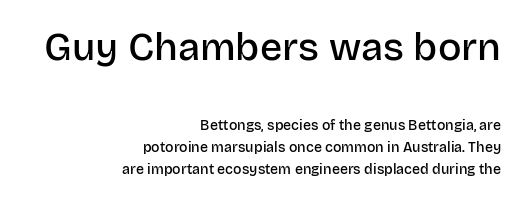
Q: Is the text bold? A: Semi-bold.
Q: Is the text italic (slanted)? A: No, it is upright.
Q: Is the typeface a serif or a sans-serif typeface? A: Sans-serif.
Q: Is the text underlined? A: No.
Q: How is the paragraph aligned? A: Right-aligned.
Q: Is the spacing between letters normal or unusually wide? A: Normal.
Q: Is the spacing between lines tight, normal or loose? A: Normal.
Q: Which block of text is set in a larger size, the first (top) or the second (bottom)? A: The first (top) one.
Q: Width (condensed, normal, or wide)? A: Normal.
Q: Stroke contrast? A: Low.
Q: x-height? A: Large.
Q: Monospaced? A: No.
